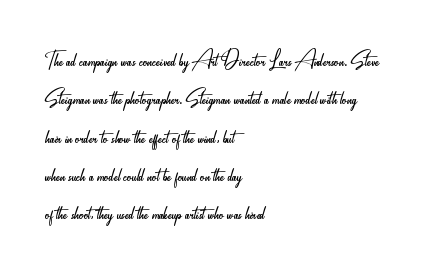
{"serif": "no", "bold": "no", "weight": "light", "width": "condensed", "stroke_contrast": "low", "x_height": "small", "monospaced": "no", "underline": "no", "align": "left", "line_spacing": "normal", "line_spacing_ratio": 1.37, "letter_spacing": "normal", "letter_spacing_em": 0.0, "glyph_px": 28}
